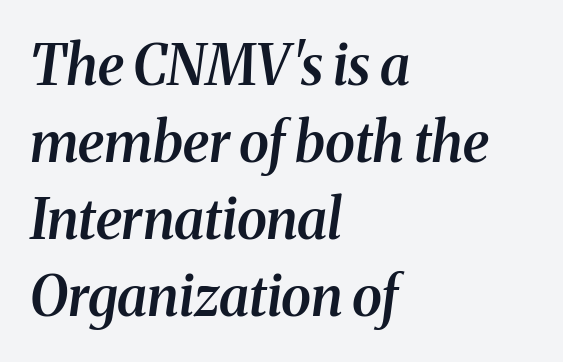
Typographic density is moderately raised because the face is semibold. The designer left line spacing at the default. Line starts are locked; line ends wander. The lettering tilts uniformly, giving the passage an italic look. Stroke terminals: seriffed.
